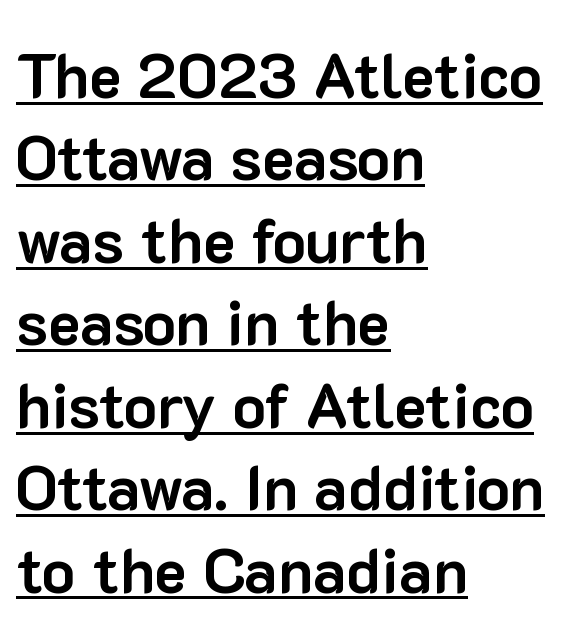
Q: Is the text bold? A: Yes.
Q: Is the text italic (slanted)? A: No, it is upright.
Q: Is the typeface a serif or a sans-serif typeface? A: Sans-serif.
Q: Is the text underlined? A: Yes.
Q: How is the paragraph aligned? A: Left-aligned.
Q: Is the spacing between letters normal or unusually wide? A: Normal.
Q: Is the spacing between lines tight, normal or loose? A: Normal.
Q: Width (condensed, normal, or wide)? A: Normal.
Q: Stroke contrast? A: Low.
Q: x-height? A: Medium.
Q: Monospaced? A: No.
